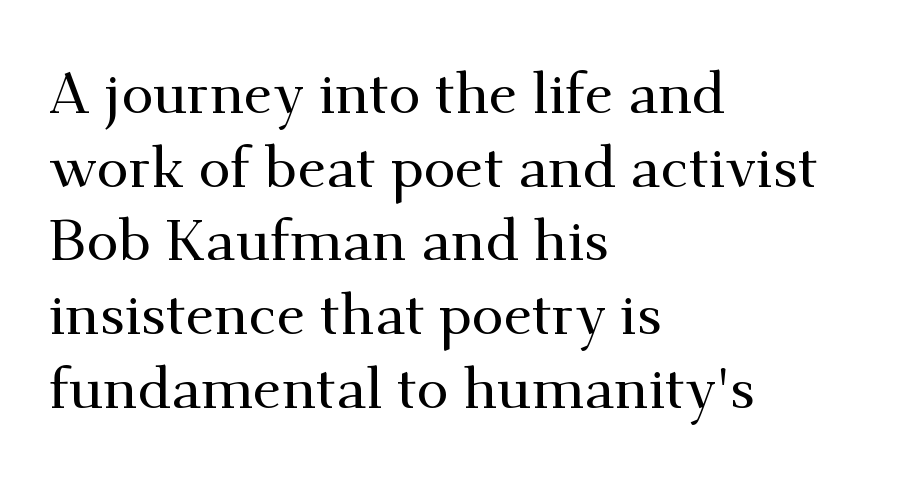
The font family rendered here belongs to the serif group. Each letter keeps its own natural width here, so spacing adapts to shape. The letters stand upright; this is a roman face. These lines sit exactly where default settings would place them.
